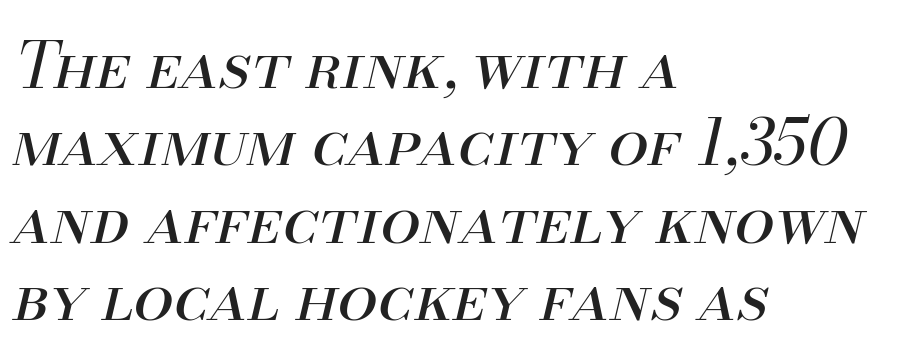
Q: Is the text bold? A: No.
Q: Is the text italic (slanted)? A: Yes, it leans right by about 13 degrees.
Q: Is the text underlined? A: No.
Q: How is the paragraph aligned? A: Left-aligned.
Q: Is the spacing between letters normal or unusually wide? A: Normal.
Q: Width (condensed, normal, or wide)? A: Normal.
Q: Stroke contrast? A: Medium.
Q: x-height? A: Small.
Q: Monospaced? A: No.
